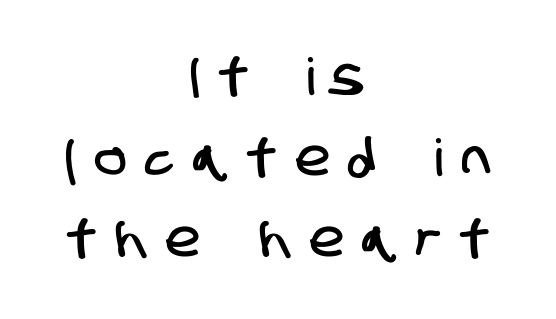
{"serif": "no", "width": "condensed", "stroke_contrast": "low", "x_height": "large", "monospaced": "no", "underline": "no", "align": "center", "line_spacing": "normal", "line_spacing_ratio": 1.59, "letter_spacing": "wide", "letter_spacing_em": 0.39, "glyph_px": 51}
